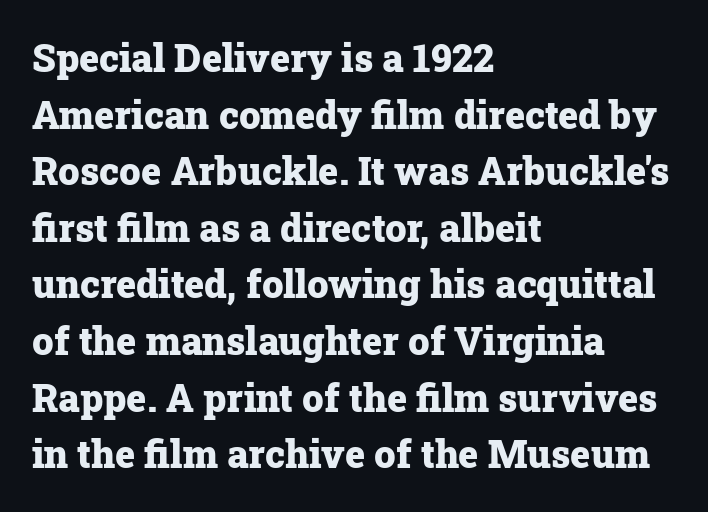
Q: Is the text bold? A: Yes.
Q: Is the text italic (slanted)? A: No, it is upright.
Q: Is the typeface a serif or a sans-serif typeface? A: Serif.
Q: Is the text underlined? A: No.
Q: How is the paragraph aligned? A: Left-aligned.
Q: Is the spacing between letters normal or unusually wide? A: Normal.
Q: Is the spacing between lines tight, normal or loose? A: Normal.
Q: Width (condensed, normal, or wide)? A: Normal.
Q: Stroke contrast? A: Low.
Q: x-height? A: Medium.
Q: Monospaced? A: No.
